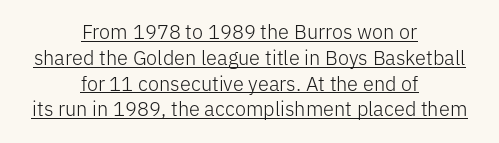
Q: Is the text bold? A: No.
Q: Is the text italic (slanted)? A: No, it is upright.
Q: Is the text underlined? A: Yes.
Q: How is the paragraph aligned? A: Centered.
Q: Is the spacing between letters normal or unusually wide? A: Normal.
Q: Is the spacing between lines tight, normal or loose? A: Normal.
